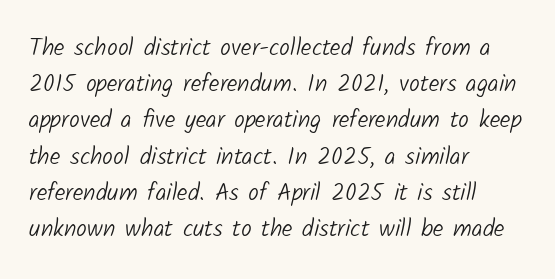
{"bold": "no", "underline": "no", "align": "left", "line_spacing": "normal", "line_spacing_ratio": 1.51, "letter_spacing": "normal", "letter_spacing_em": 0.0, "glyph_px": 24}
